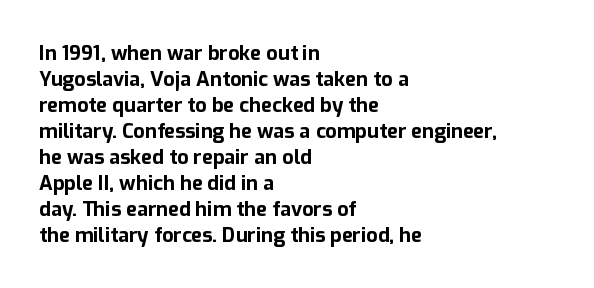
The lettering holds an erect, upright posture throughout. The text block is weighted toward the left margin, trailing off unevenly rightward. The strokes are fattened all the way to bold. Bare-footed words on every line.
